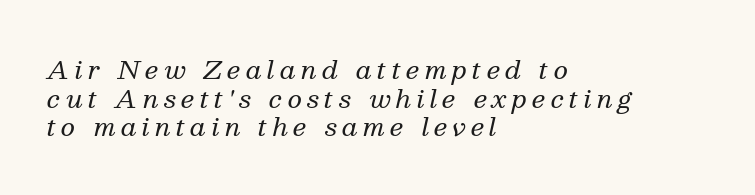
The image shows 25 px text type, italic (leaning right); set left-aligned, tight line spacing (1.15x), unusually wide letter spacing (+0.21 em), not underlined.
